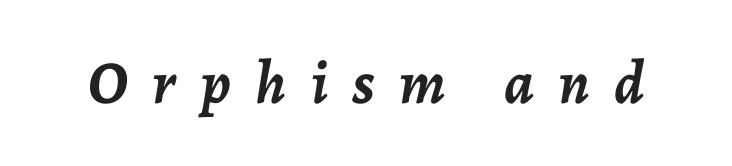
Q: Is the text bold? A: Yes.
Q: Is the text italic (slanted)? A: Yes, it leans right by about 7 degrees.
Q: Is the text underlined? A: No.
Q: Is the spacing between letters normal or unusually wide? A: Unusually wide.
Q: Width (condensed, normal, or wide)? A: Normal.
Q: Stroke contrast? A: Low.
Q: x-height? A: Medium.
Q: Monospaced? A: No.
